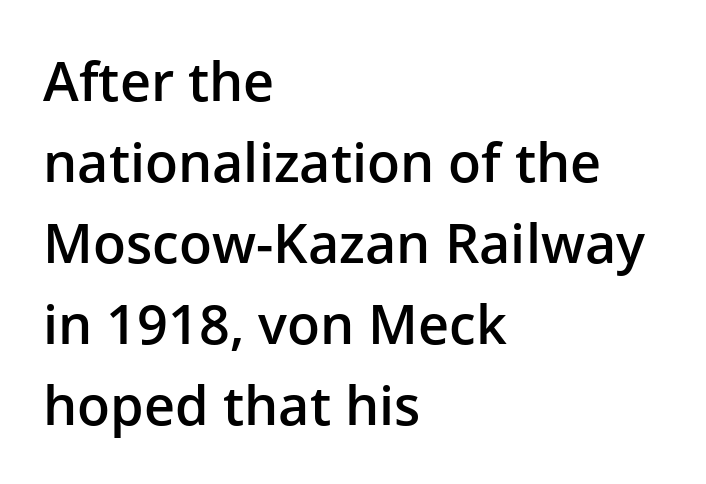
Q: Is the text bold? A: Semi-bold.
Q: Is the text italic (slanted)? A: No, it is upright.
Q: Is the typeface a serif or a sans-serif typeface? A: Sans-serif.
Q: Is the text underlined? A: No.
Q: How is the paragraph aligned? A: Left-aligned.
Q: Is the spacing between letters normal or unusually wide? A: Normal.
Q: Is the spacing between lines tight, normal or loose? A: Normal.
Q: Width (condensed, normal, or wide)? A: Normal.
Q: Stroke contrast? A: Low.
Q: x-height? A: Medium.
Q: Monospaced? A: No.
